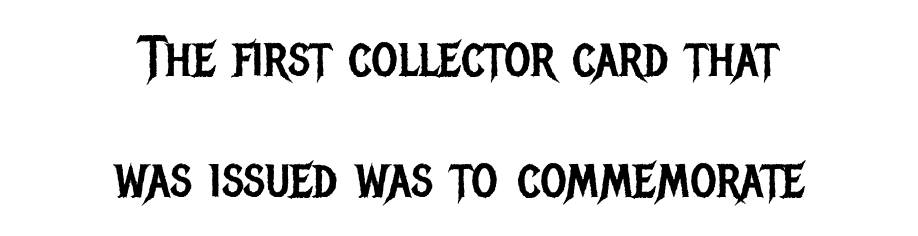
The cut favours lightness, reaching ordinary text weight at its darkest. The gaps between neighbouring characters are ordinary and unremarkable. Ordinary non-slanted type is in use. Is there much room between lines? Yes — plenty of vertical air separates them.
